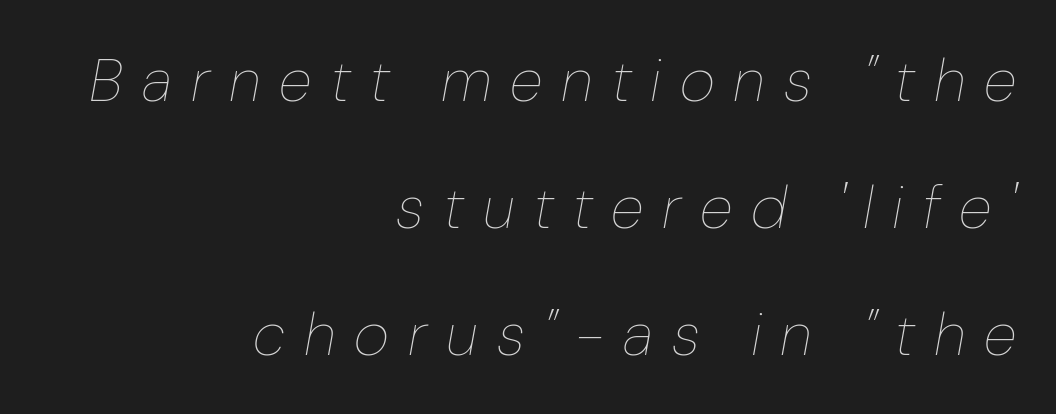
{"italic": "yes", "lean": "right", "slant_degrees": 10, "bold": "no", "weight": "thin", "width": "normal", "stroke_contrast": "low", "x_height": "medium", "monospaced": "no", "underline": "no", "align": "right", "line_spacing": "loose", "line_spacing_ratio": 2.08, "letter_spacing": "wide", "letter_spacing_em": 0.31, "glyph_px": 61}
